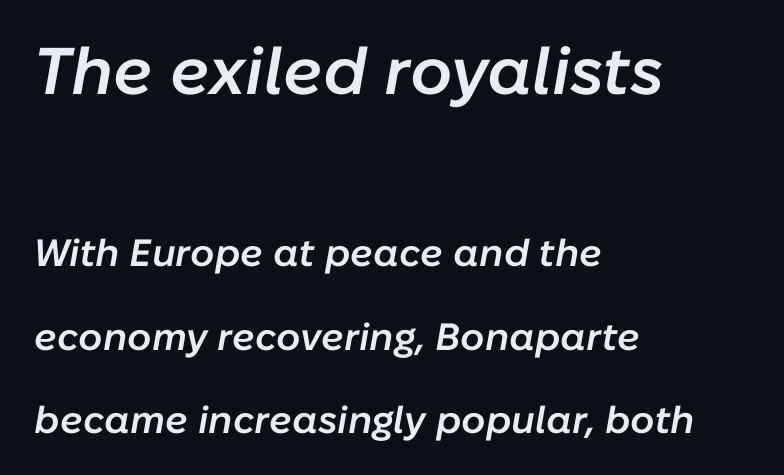
Q: Is the text bold? A: Semi-bold.
Q: Is the text italic (slanted)? A: Yes, it leans right by about 10 degrees.
Q: Is the text underlined? A: No.
Q: How is the paragraph aligned? A: Left-aligned.
Q: Is the spacing between letters normal or unusually wide? A: Normal.
Q: Is the spacing between lines tight, normal or loose? A: Loose.
Q: Which block of text is set in a larger size, the first (top) or the second (bottom)? A: The first (top) one.
Q: Width (condensed, normal, or wide)? A: Normal.
Q: Stroke contrast? A: Low.
Q: x-height? A: Medium.
Q: Monospaced? A: No.
